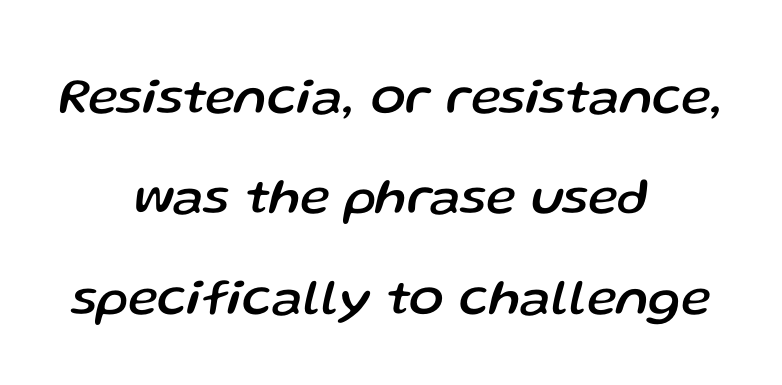
The image shows 51 px text type, italic (leaning right); set centered, loose line spacing (1.97x), normal letter spacing, not underlined; low stroke contrast and a medium x-height.
